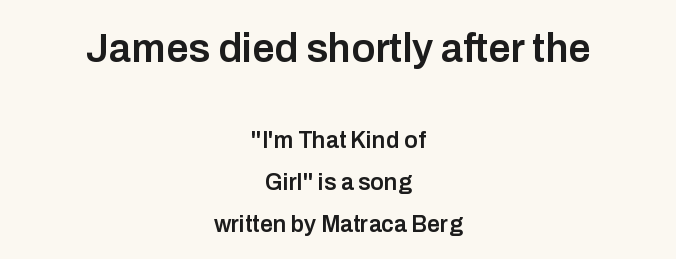
Q: Is the text bold? A: Semi-bold.
Q: Is the text italic (slanted)? A: No, it is upright.
Q: Is the typeface a serif or a sans-serif typeface? A: Sans-serif.
Q: Is the text underlined? A: No.
Q: How is the paragraph aligned? A: Centered.
Q: Is the spacing between letters normal or unusually wide? A: Normal.
Q: Which block of text is set in a larger size, the first (top) or the second (bottom)? A: The first (top) one.
Q: Width (condensed, normal, or wide)? A: Normal.
Q: Stroke contrast? A: Low.
Q: x-height? A: Medium.
Q: Monospaced? A: No.
